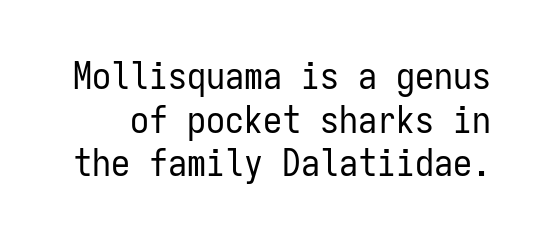
{"serif": "no", "italic": "no", "bold": "no", "weight": "regular", "width": "condensed", "stroke_contrast": "low", "x_height": "medium", "monospaced": "yes", "underline": "no", "line_spacing": "tight", "line_spacing_ratio": 1.15, "letter_spacing": "normal", "letter_spacing_em": 0.0, "glyph_px": 38}
